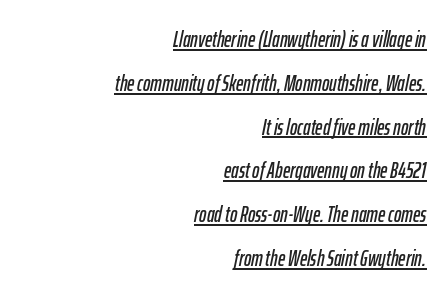
The image shows 22 px text type, italic (leaning right); set right-aligned, loose line spacing (1.99x), normal letter spacing, underlined.
